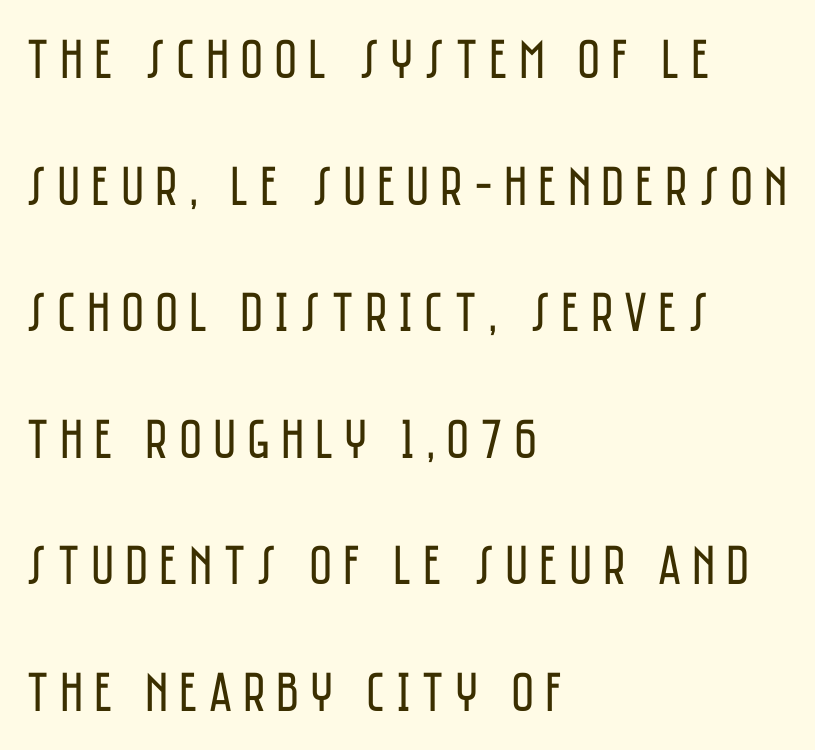
The face looks like a standard text weight, possibly lighter. In terms of letterform style, serifs are entirely absent. The setting favours the left margin, as ordinary paragraphs usually do. A typesetter would call this proportional, since set widths differ per character. The foot of each line stays bare and open.
